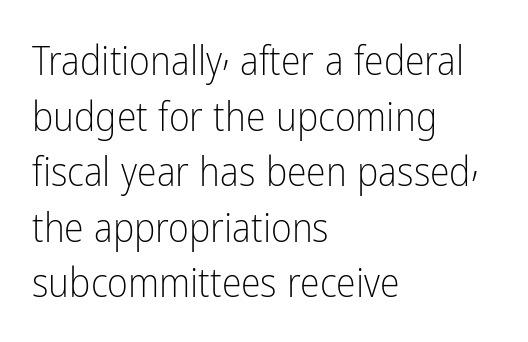
The image shows 40 px light, condensed sans-serif type, upright; set left-aligned, normal line spacing (1.39x), normal letter spacing, not underlined; low stroke contrast and a medium x-height.
